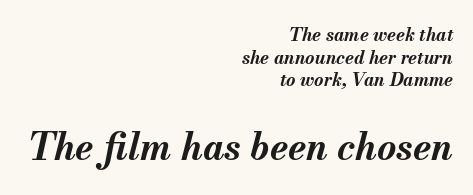
The image shows 37 px bold type, italic (leaning right); set right-aligned, normal line spacing (1.26x), normal letter spacing, not underlined; the second (bottom) block is 2.06x larger; medium stroke contrast and a small x-height.
